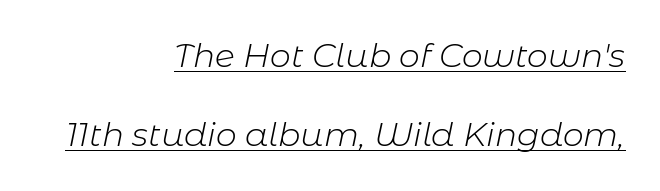
The image shows 33 px light type, italic (leaning right); set right-aligned, loose line spacing (2.4x), normal letter spacing, underlined; low stroke contrast and a medium x-height.
